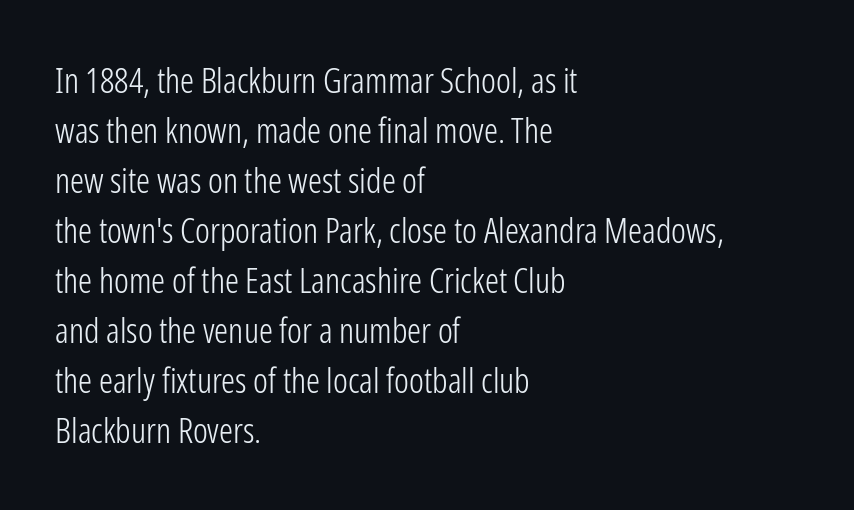
The lettering stays uniformly vertical, giving the passage a roman look. Think of a printed novel: that variable character pitch is what you see here. The typesetting does not lean heavy: it is not bold. A student would call this left alignment; a typographer would say flush left, rag right. The glyphs in this specimen are sans serif. The leading is moderate, giving the passage an even texture.
